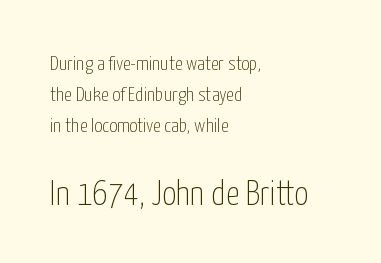
The image shows 35 px thin, condensed sans-serif type, upright; set left-aligned, normal line spacing (1.54x), normal letter spacing, not underlined; the second (bottom) block is 1.75x larger; low stroke contrast and a medium x-height.
